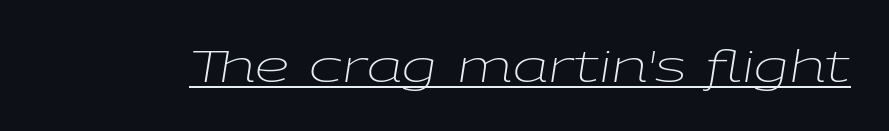
Q: Is the text bold? A: No.
Q: Is the text italic (slanted)? A: Yes, it leans right by about 9 degrees.
Q: Is the text underlined? A: Yes.
Q: Is the spacing between letters normal or unusually wide? A: Normal.
Q: Width (condensed, normal, or wide)? A: Wide.
Q: Stroke contrast? A: Low.
Q: x-height? A: Medium.
Q: Monospaced? A: No.
